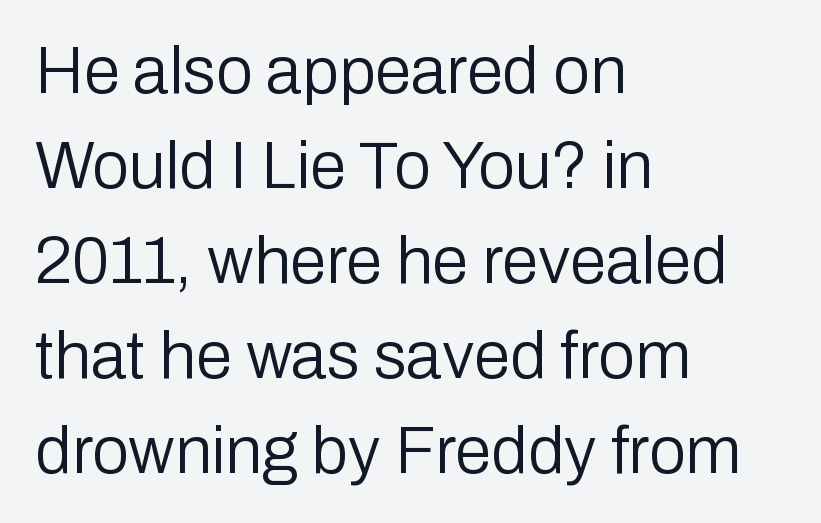
{"serif": "no", "italic": "no", "bold": "no", "weight": "regular", "width": "normal", "stroke_contrast": "low", "x_height": "medium", "monospaced": "no", "underline": "no", "align": "left", "line_spacing": "normal", "line_spacing_ratio": 1.44, "letter_spacing": "normal", "letter_spacing_em": 0.0, "glyph_px": 66}
